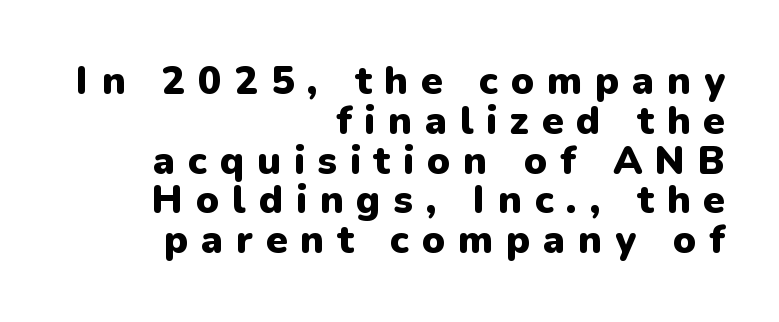
Q: Is the text bold? A: Yes.
Q: Is the text italic (slanted)? A: No, it is upright.
Q: Is the typeface a serif or a sans-serif typeface? A: Sans-serif.
Q: Is the text underlined? A: No.
Q: How is the paragraph aligned? A: Right-aligned.
Q: Is the spacing between letters normal or unusually wide? A: Unusually wide.
Q: Is the spacing between lines tight, normal or loose? A: Tight.
Q: Width (condensed, normal, or wide)? A: Normal.
Q: Stroke contrast? A: Low.
Q: x-height? A: Medium.
Q: Monospaced? A: No.
